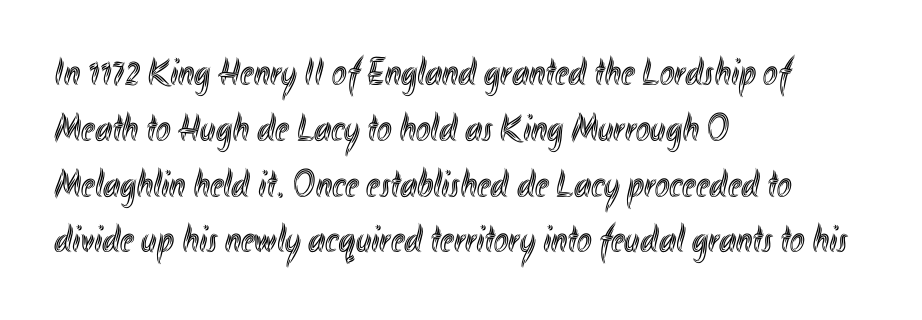
Glance below the letters and you will spot only blank space. This rendering uses left alignment, leaving the right contour irregular. The gaps between neighbouring characters are ordinary and unremarkable. This block has exactly the height ordinary leading produces. Do the characters align in a grid? No, the font is proportional.
